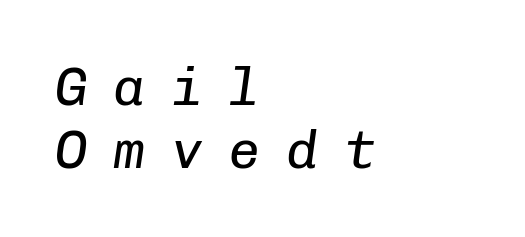
This sample uses expanded letter spacing, leaving extra air between glyphs. Rule under the text: the space is simply empty. When letters slant like this, we call the style italic. The typesetter chose a ragged-right arrangement here.
